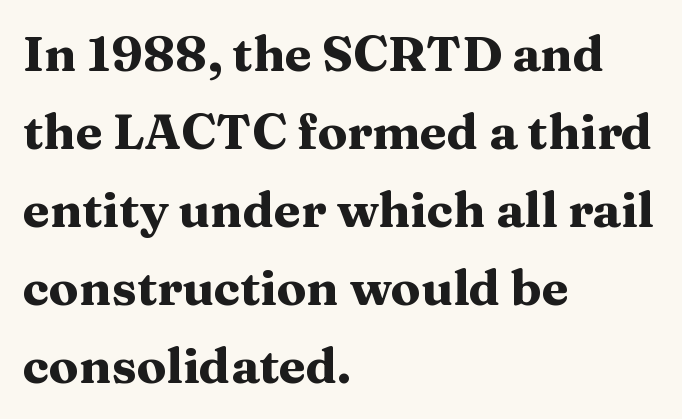
The image shows 49 px heavy, wide serif type, upright; set left-aligned, normal line spacing (1.59x), normal letter spacing, not underlined; medium stroke contrast and a medium x-height.
